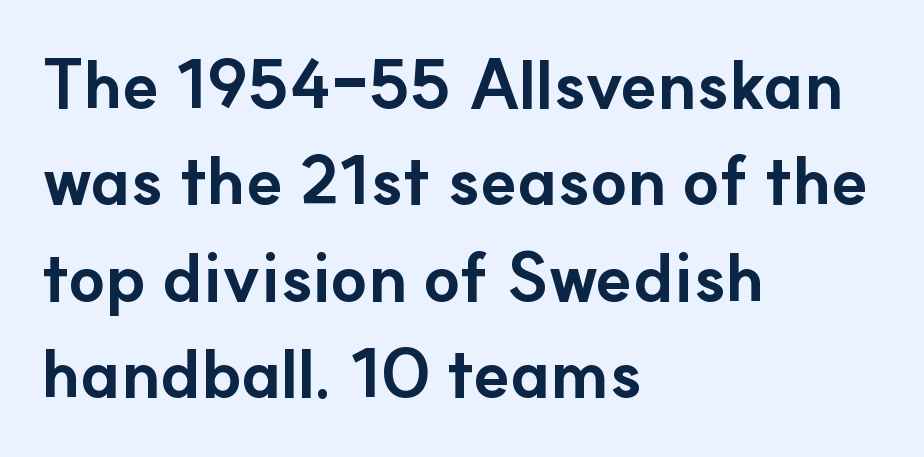
Q: Is the text bold? A: Yes.
Q: Is the text italic (slanted)? A: No, it is upright.
Q: Is the typeface a serif or a sans-serif typeface? A: Sans-serif.
Q: Is the text underlined? A: No.
Q: How is the paragraph aligned? A: Left-aligned.
Q: Is the spacing between letters normal or unusually wide? A: Normal.
Q: Is the spacing between lines tight, normal or loose? A: Normal.
Q: Width (condensed, normal, or wide)? A: Normal.
Q: Stroke contrast? A: Low.
Q: x-height? A: Small.
Q: Monospaced? A: No.
